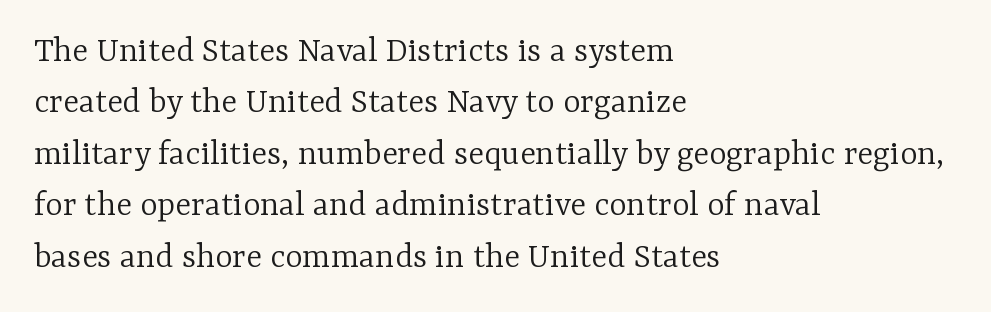
The image shows 37 px light serif type, upright; set left-aligned, normal line spacing (1.39x), normal letter spacing, not underlined; low stroke contrast and a medium x-height.
